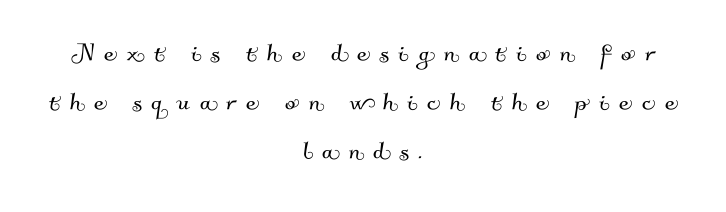
{"serif": "no", "width": "normal", "stroke_contrast": "medium", "x_height": "small", "monospaced": "no", "underline": "no", "align": "center", "line_spacing": "normal", "line_spacing_ratio": 1.58, "letter_spacing": "wide", "letter_spacing_em": 0.31, "glyph_px": 31}
